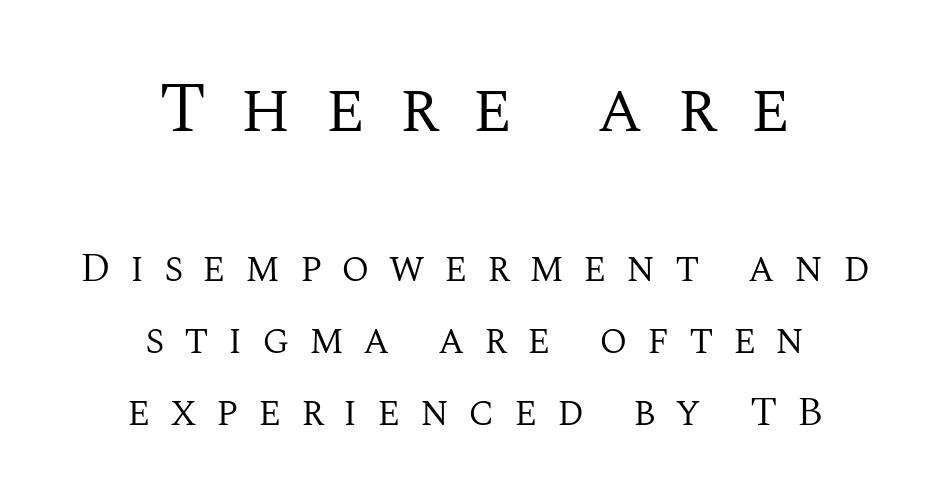
The image shows 71 px regular-weight serif type, upright; set centered, line spacing 1.76x, unusually wide letter spacing (+0.47 em), not underlined; the first (top) block is 1.73x larger; medium stroke contrast and a large x-height.
